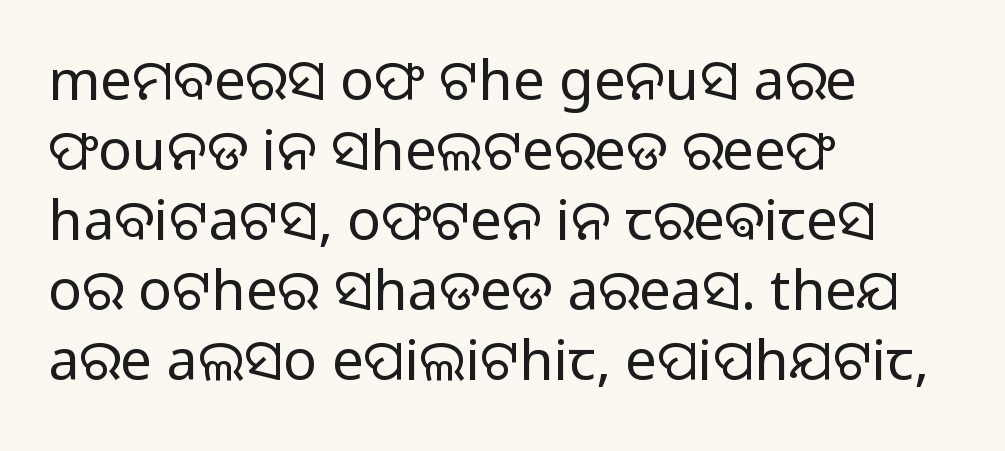
{"serif": "no", "italic": "no", "bold": "no", "weight": "regular", "width": "normal", "stroke_contrast": "low", "x_height": "medium", "monospaced": "no", "underline": "no", "align": "left", "line_spacing": "normal", "line_spacing_ratio": 1.25, "letter_spacing": "normal", "letter_spacing_em": 0.0, "glyph_px": 56}
